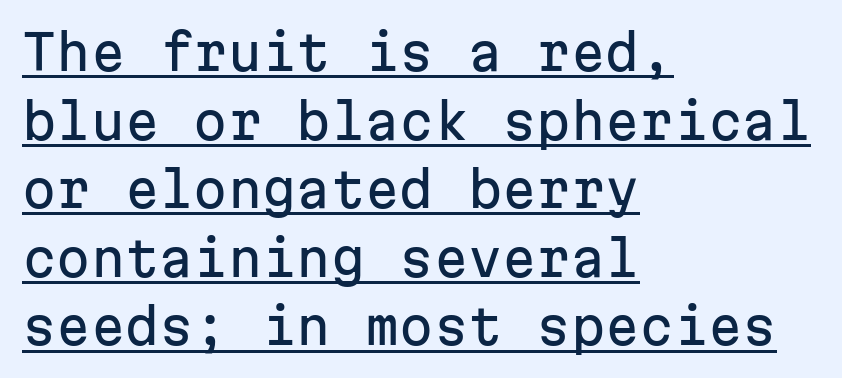
Q: Is the text italic (slanted)? A: No, it is upright.
Q: Is the typeface a serif or a sans-serif typeface? A: Sans-serif.
Q: Is the text underlined? A: Yes.
Q: How is the paragraph aligned? A: Left-aligned.
Q: Is the spacing between letters normal or unusually wide? A: Normal.
Q: Is the spacing between lines tight, normal or loose? A: Normal.
Q: Width (condensed, normal, or wide)? A: Normal.
Q: Stroke contrast? A: Low.
Q: x-height? A: Medium.
Q: Monospaced? A: Yes.
